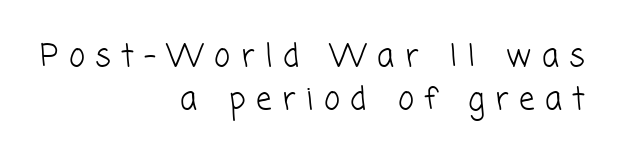
{"serif": "no", "bold": "no", "weight": "light", "width": "normal", "stroke_contrast": "low", "x_height": "medium", "monospaced": "no", "underline": "no", "align": "right", "line_spacing": "normal", "line_spacing_ratio": 1.39, "letter_spacing": "wide", "letter_spacing_em": 0.34, "glyph_px": 31}
